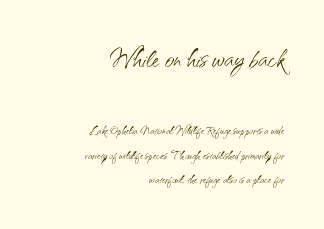
Q: Is the text bold? A: No.
Q: Is the text italic (slanted)? A: Yes.
Q: Is the typeface a serif or a sans-serif typeface? A: Sans-serif.
Q: Is the text underlined? A: No.
Q: How is the paragraph aligned? A: Right-aligned.
Q: Is the spacing between letters normal or unusually wide? A: Normal.
Q: Which block of text is set in a larger size, the first (top) or the second (bottom)? A: The first (top) one.
Q: Width (condensed, normal, or wide)? A: Normal.
Q: Stroke contrast? A: Medium.
Q: x-height? A: Small.
Q: Monospaced? A: No.
